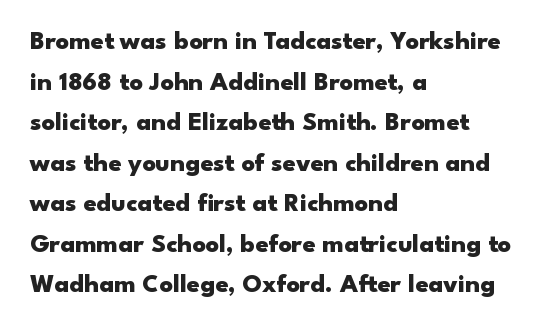
Students, note that the glyphs here touch the page at normal intervals. Lines of text with bare space underneath. Short and long lines alike share a common starting point at left. The font's upright variant was chosen for this text.
